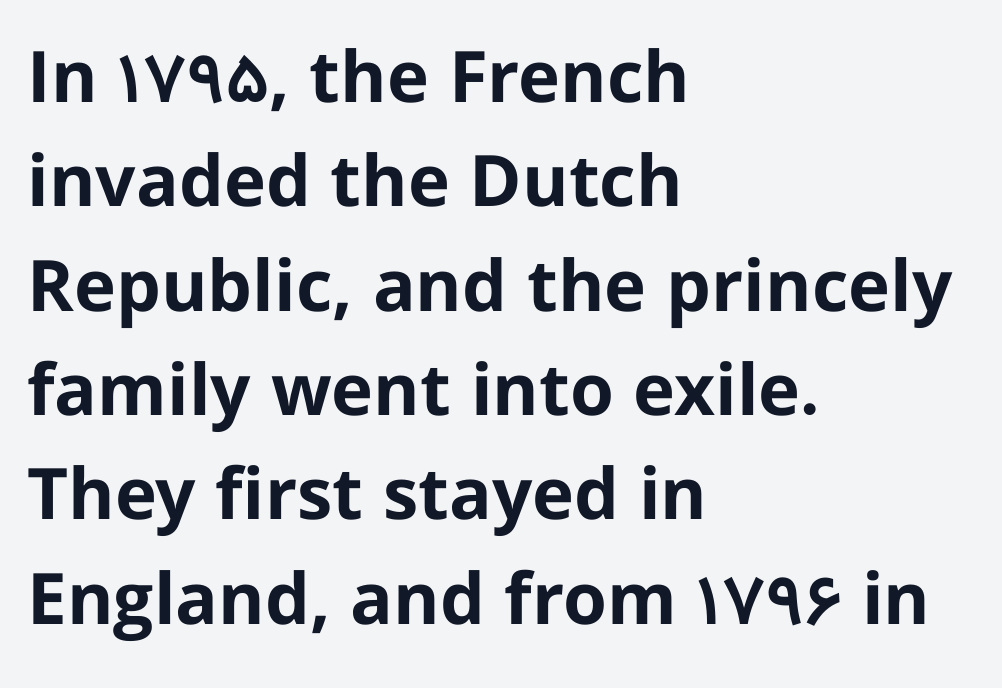
{"serif": "no", "italic": "no", "bold": "yes", "weight": "bold", "width": "normal", "stroke_contrast": "low", "x_height": "medium", "monospaced": "no", "underline": "no", "align": "left", "line_spacing": "normal", "line_spacing_ratio": 1.47, "letter_spacing": "normal", "letter_spacing_em": 0.0, "glyph_px": 71}
